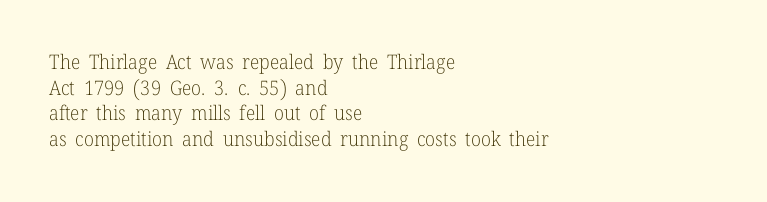
Q: Is the text bold? A: No.
Q: Is the text italic (slanted)? A: No, it is upright.
Q: Is the text underlined? A: No.
Q: How is the paragraph aligned? A: Left-aligned.
Q: Is the spacing between letters normal or unusually wide? A: Normal.
Q: Is the spacing between lines tight, normal or loose? A: Normal.
